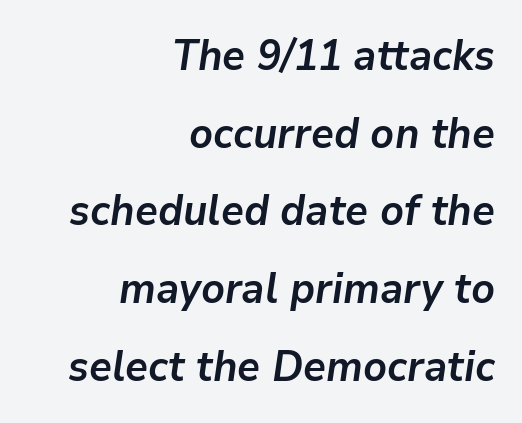
{"italic": "yes", "lean": "right", "slant_degrees": 9, "bold": "yes", "weight": "semibold", "width": "normal", "stroke_contrast": "low", "x_height": "medium", "monospaced": "no", "underline": "no", "align": "right", "line_spacing_ratio": 1.85, "letter_spacing": "normal", "letter_spacing_em": 0.0, "glyph_px": 42}
